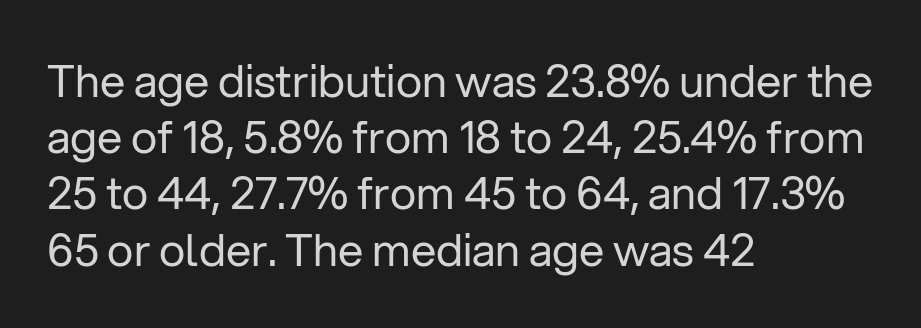
Q: Is the text bold? A: No.
Q: Is the text italic (slanted)? A: No, it is upright.
Q: Is the typeface a serif or a sans-serif typeface? A: Sans-serif.
Q: Is the text underlined? A: No.
Q: How is the paragraph aligned? A: Left-aligned.
Q: Is the spacing between letters normal or unusually wide? A: Normal.
Q: Is the spacing between lines tight, normal or loose? A: Normal.
Q: Width (condensed, normal, or wide)? A: Normal.
Q: Stroke contrast? A: Low.
Q: x-height? A: Medium.
Q: Monospaced? A: No.
